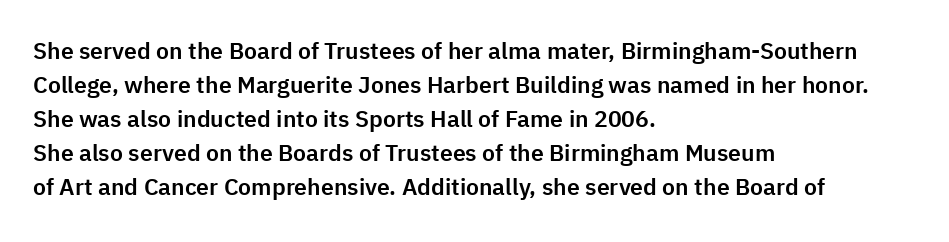
{"italic": "no", "underline": "no", "align": "left", "line_spacing": "normal", "line_spacing_ratio": 1.48, "letter_spacing": "normal", "letter_spacing_em": 0.0, "glyph_px": 23}
